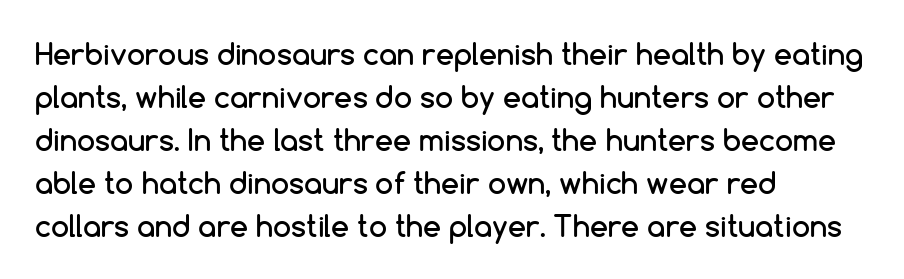
{"serif": "no", "italic": "no", "width": "normal", "stroke_contrast": "low", "x_height": "medium", "monospaced": "no", "underline": "no", "align": "left", "line_spacing": "normal", "line_spacing_ratio": 1.48, "letter_spacing": "normal", "letter_spacing_em": 0.0, "glyph_px": 29}
